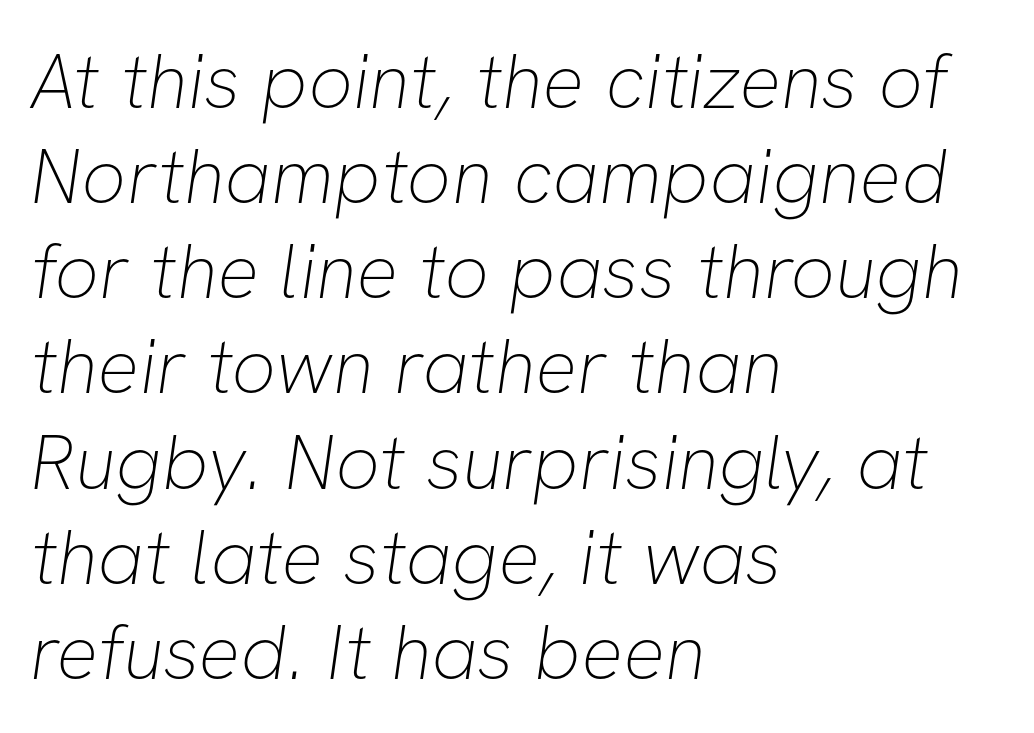
The image shows 78 px thin sans-serif type; set left-aligned, line spacing 1.22x, normal letter spacing, not underlined; low stroke contrast and a medium x-height.
